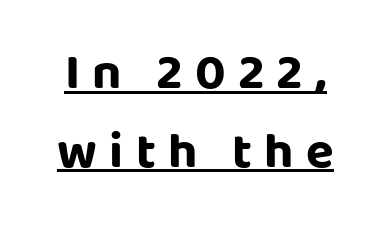
Q: Is the text bold? A: Yes.
Q: Is the text italic (slanted)? A: No, it is upright.
Q: Is the typeface a serif or a sans-serif typeface? A: Sans-serif.
Q: Is the text underlined? A: Yes.
Q: How is the paragraph aligned? A: Centered.
Q: Is the spacing between letters normal or unusually wide? A: Unusually wide.
Q: Is the spacing between lines tight, normal or loose? A: Normal.
Q: Width (condensed, normal, or wide)? A: Normal.
Q: Stroke contrast? A: Low.
Q: x-height? A: Large.
Q: Monospaced? A: No.
